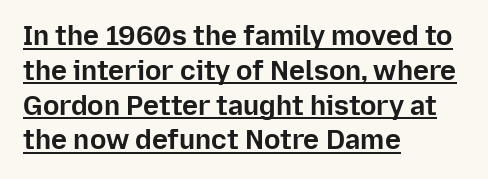
{"italic": "no", "bold": "yes", "underline": "yes", "align": "left", "line_spacing": "normal", "line_spacing_ratio": 1.29, "letter_spacing": "normal", "letter_spacing_em": 0.0, "glyph_px": 27}
